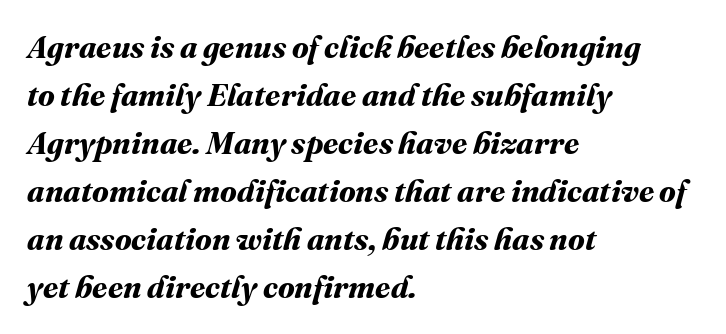
The image shows 31 px bold type; set left-aligned, normal line spacing (1.55x), normal letter spacing, not underlined; medium stroke contrast and a medium x-height.
